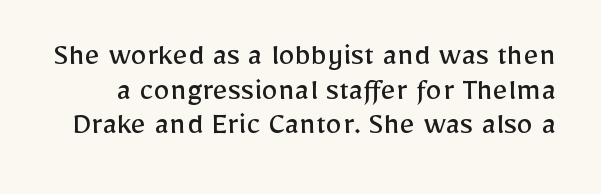
Just letters on the line, the space beneath them empty. The strokes are not fattened; the text isn't bold. Characters remain perfectly vertical along every line. Varying glyph widths throughout — classic text-font behaviour. The line-height multiplier appears low, near solid setting.
